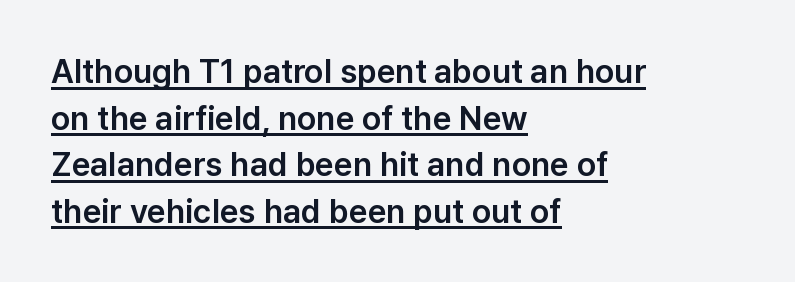
Q: Is the text italic (slanted)? A: No, it is upright.
Q: Is the typeface a serif or a sans-serif typeface? A: Sans-serif.
Q: Is the text underlined? A: Yes.
Q: How is the paragraph aligned? A: Left-aligned.
Q: Is the spacing between letters normal or unusually wide? A: Normal.
Q: Is the spacing between lines tight, normal or loose? A: Normal.
Q: Width (condensed, normal, or wide)? A: Normal.
Q: Stroke contrast? A: Low.
Q: x-height? A: Medium.
Q: Monospaced? A: No.
